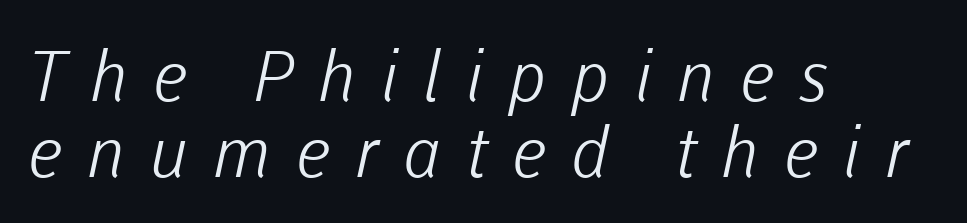
Q: Is the text bold? A: No.
Q: Is the typeface a serif or a sans-serif typeface? A: Sans-serif.
Q: Is the text underlined? A: No.
Q: How is the paragraph aligned? A: Left-aligned.
Q: Is the spacing between letters normal or unusually wide? A: Unusually wide.
Q: Is the spacing between lines tight, normal or loose? A: Tight.
Q: Width (condensed, normal, or wide)? A: Normal.
Q: Stroke contrast? A: Low.
Q: x-height? A: Medium.
Q: Monospaced? A: No.
